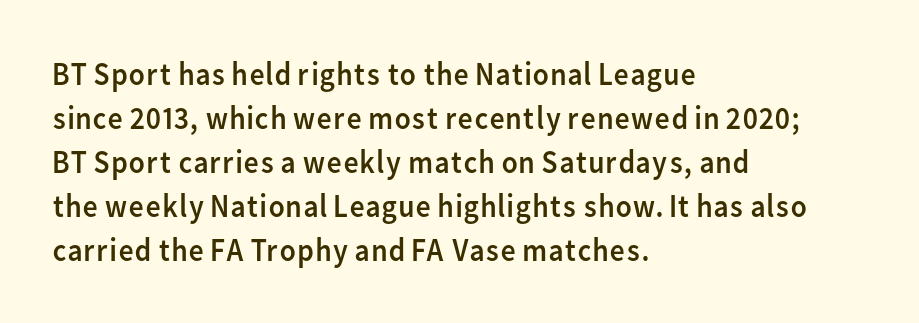
{"serif": "no", "italic": "no", "bold": "no", "weight": "regular", "width": "normal", "stroke_contrast": "low", "x_height": "medium", "monospaced": "no", "underline": "no", "align": "left", "line_spacing": "normal", "line_spacing_ratio": 1.33, "letter_spacing": "normal", "letter_spacing_em": 0.0, "glyph_px": 33}
